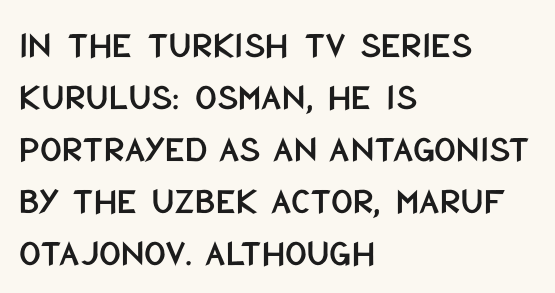
The image shows 38 px condensed sans-serif type, upright; set left-aligned, normal line spacing (1.37x), normal letter spacing, not underlined; low stroke contrast and a large x-height.
